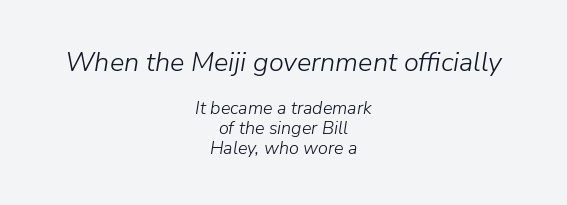
{"italic": "yes", "lean": "right", "slant_degrees": 9, "bold": "no", "underline": "no", "align": "center", "line_spacing": "tight", "line_spacing_ratio": 1.12, "letter_spacing": "normal", "letter_spacing_em": 0.0, "larger_block": "first", "size_ratio": 1.5, "glyph_px": 27}
